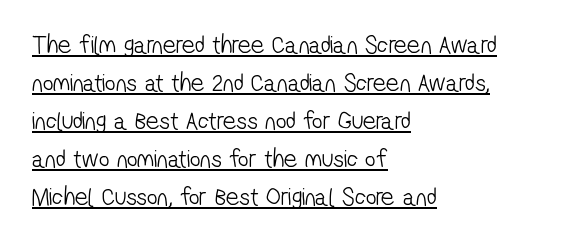
{"bold": "no", "underline": "yes", "align": "left", "line_spacing": "normal", "line_spacing_ratio": 1.46, "letter_spacing": "normal", "letter_spacing_em": 0.0, "glyph_px": 26}
